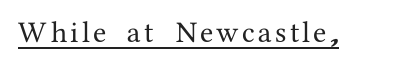
Q: Is the text italic (slanted)? A: No, it is upright.
Q: Is the typeface a serif or a sans-serif typeface? A: Serif.
Q: Is the text underlined? A: Yes.
Q: Width (condensed, normal, or wide)? A: Normal.
Q: Stroke contrast? A: Medium.
Q: x-height? A: Medium.
Q: Monospaced? A: No.
